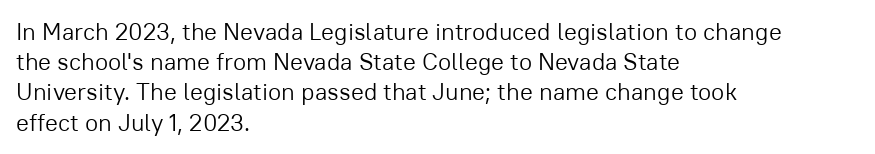
The image shows 24 px text type, upright; set left-aligned, normal line spacing (1.26x), normal letter spacing, not underlined.
